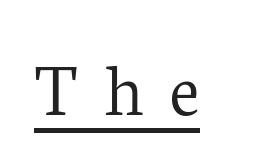
The image shows 78 px light serif type, upright; set unusually wide letter spacing (+0.33 em), underlined; low stroke contrast and a medium x-height.
